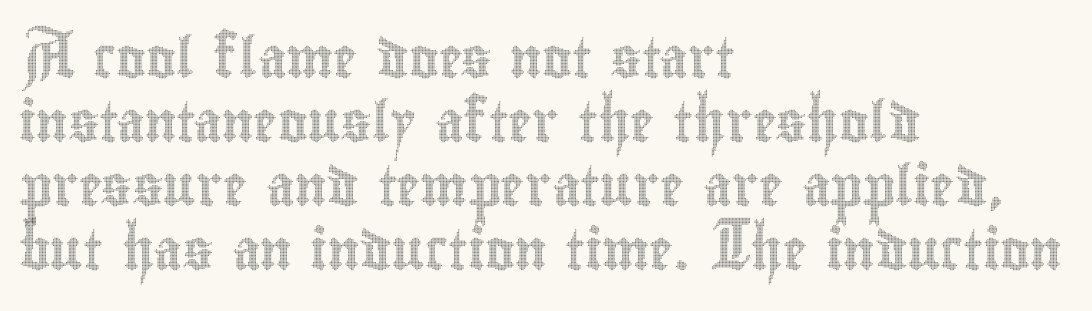
The image shows 40 px condensed type, upright; set left-aligned, normal line spacing (1.6x), normal letter spacing, not underlined; a small x-height.
